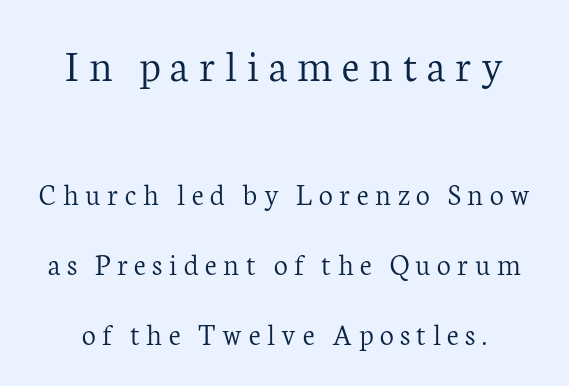
The image shows 46 px light serif type, upright; set loose line spacing (2.25x), unusually wide letter spacing (+0.21 em), not underlined; the first (top) block is 1.48x larger; low stroke contrast and a medium x-height.
